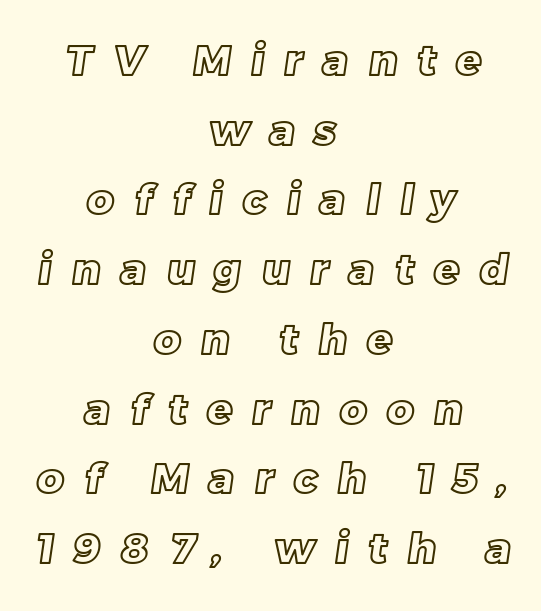
{"width": "normal", "x_height": "large", "monospaced": "no", "underline": "no", "align": "center", "line_spacing": "normal", "line_spacing_ratio": 1.66, "letter_spacing": "wide", "letter_spacing_em": 0.48, "glyph_px": 42}
